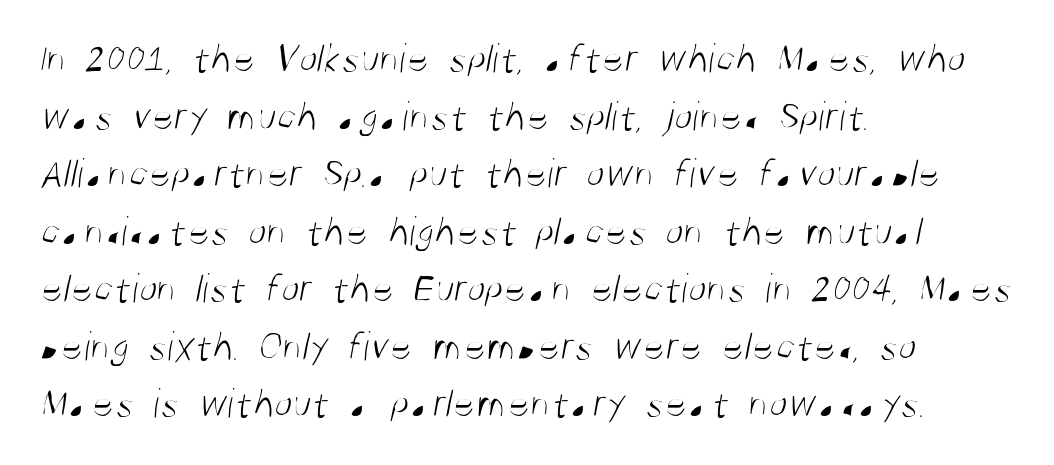
The image shows 42 px light, condensed sans-serif type; set left-aligned, normal line spacing (1.37x), normal letter spacing, not underlined; medium stroke contrast and a large x-height.
